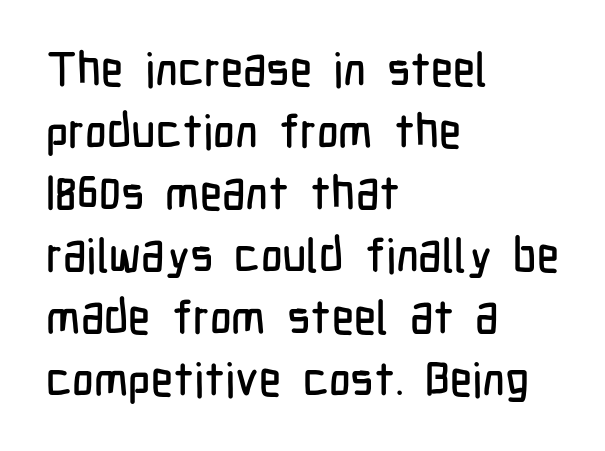
Q: Is the text italic (slanted)? A: No, it is upright.
Q: Is the typeface a serif or a sans-serif typeface? A: Sans-serif.
Q: Is the text underlined? A: No.
Q: How is the paragraph aligned? A: Left-aligned.
Q: Is the spacing between letters normal or unusually wide? A: Normal.
Q: Is the spacing between lines tight, normal or loose? A: Normal.
Q: Width (condensed, normal, or wide)? A: Condensed.
Q: Stroke contrast? A: Low.
Q: x-height? A: Medium.
Q: Monospaced? A: No.
